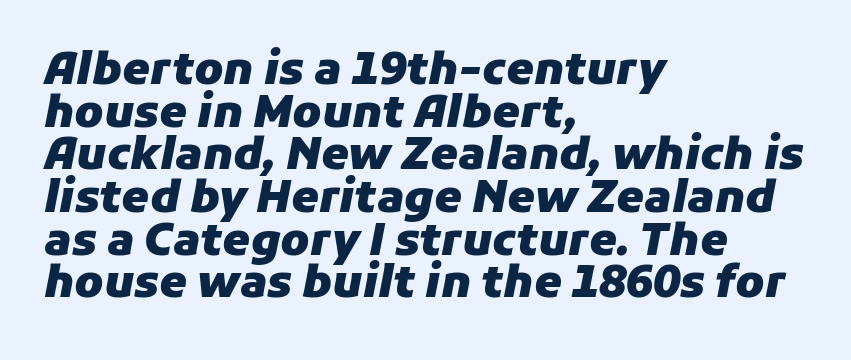
Every letter is thick-stroked: bold, no question. Does the copy run flush right? No — it runs flush left. The gap between lines stays unmarked. The text carries the slant typical of an italic or oblique font.
